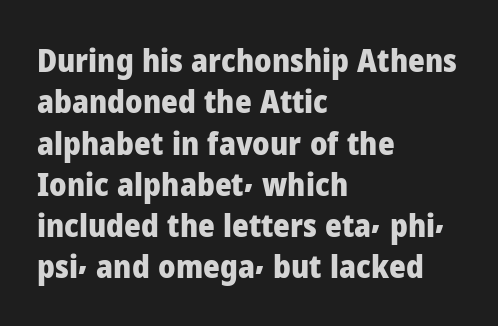
Q: Is the text bold? A: Yes.
Q: Is the text italic (slanted)? A: No, it is upright.
Q: Is the typeface a serif or a sans-serif typeface? A: Sans-serif.
Q: Is the text underlined? A: No.
Q: How is the paragraph aligned? A: Left-aligned.
Q: Is the spacing between letters normal or unusually wide? A: Normal.
Q: Is the spacing between lines tight, normal or loose? A: Normal.
Q: Width (condensed, normal, or wide)? A: Normal.
Q: Stroke contrast? A: Low.
Q: x-height? A: Medium.
Q: Monospaced? A: No.
